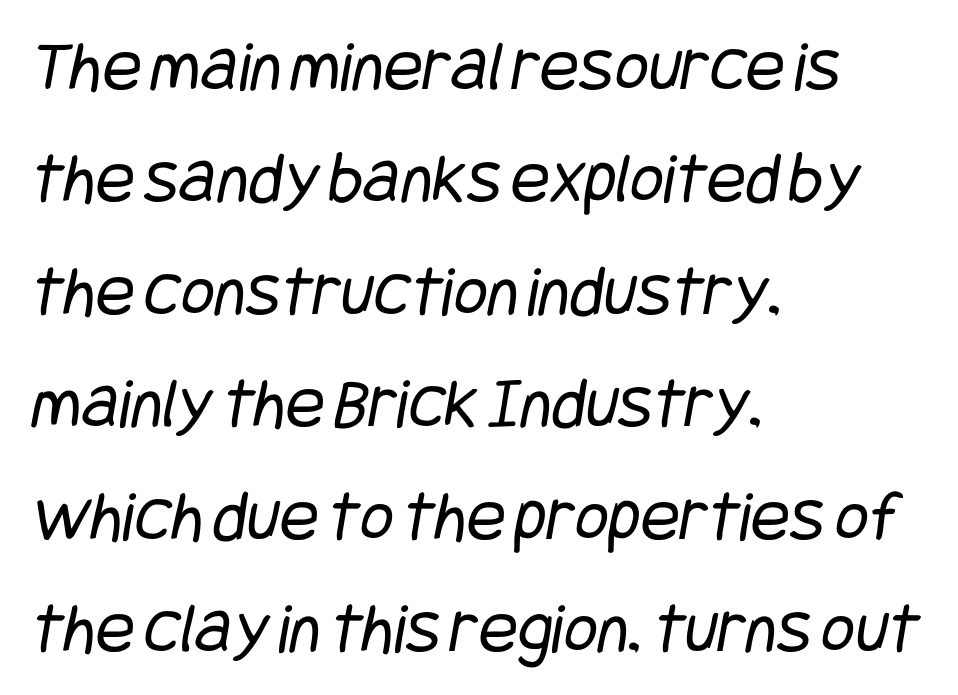
Q: Is the text bold? A: No.
Q: Is the typeface a serif or a sans-serif typeface? A: Sans-serif.
Q: Is the text underlined? A: No.
Q: How is the paragraph aligned? A: Left-aligned.
Q: Is the spacing between letters normal or unusually wide? A: Normal.
Q: Is the spacing between lines tight, normal or loose? A: Normal.
Q: Width (condensed, normal, or wide)? A: Condensed.
Q: Stroke contrast? A: Low.
Q: x-height? A: Large.
